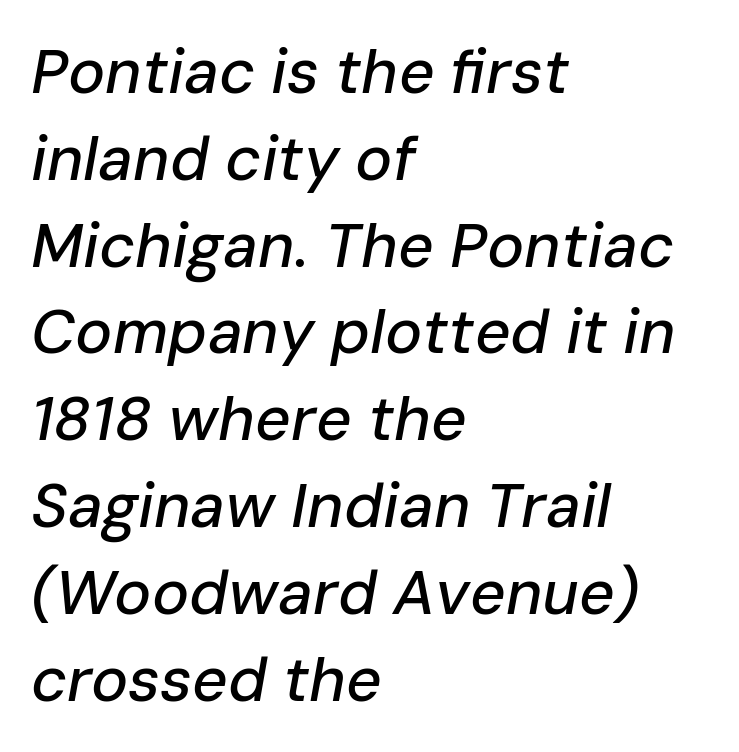
{"italic": "yes", "lean": "right", "slant_degrees": 10, "width": "normal", "stroke_contrast": "low", "x_height": "medium", "monospaced": "no", "underline": "no", "align": "left", "line_spacing": "normal", "line_spacing_ratio": 1.4, "letter_spacing": "normal", "letter_spacing_em": 0.0, "glyph_px": 62}
